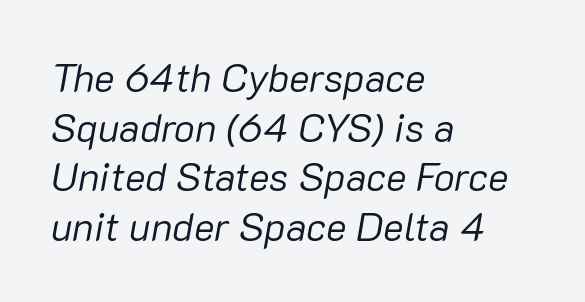
{"italic": "yes", "lean": "right", "slant_degrees": 10, "bold": "no", "weight": "regular", "width": "normal", "stroke_contrast": "low", "x_height": "medium", "monospaced": "no", "underline": "no", "align": "left", "line_spacing": "normal", "line_spacing_ratio": 1.27, "letter_spacing": "normal", "letter_spacing_em": 0.0, "glyph_px": 39}
